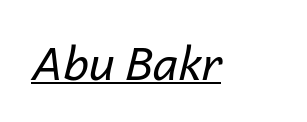
Q: Is the text bold? A: No.
Q: Is the text italic (slanted)? A: Yes, it leans right by about 14 degrees.
Q: Is the text underlined? A: Yes.
Q: Is the spacing between letters normal or unusually wide? A: Normal.
Q: Width (condensed, normal, or wide)? A: Normal.
Q: Stroke contrast? A: Low.
Q: x-height? A: Medium.
Q: Monospaced? A: No.
